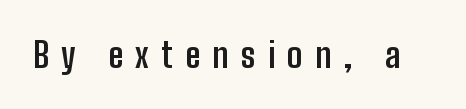
Proportional: the letters do not fall into vertical columns. The rendering shows plain stroke endings on the letterforms — a sans-serif design. Weight check: bold — yes, fully. It's the straight-up-and-down kind of type. The line texture is sparse and dotted thanks to wide tracking.
